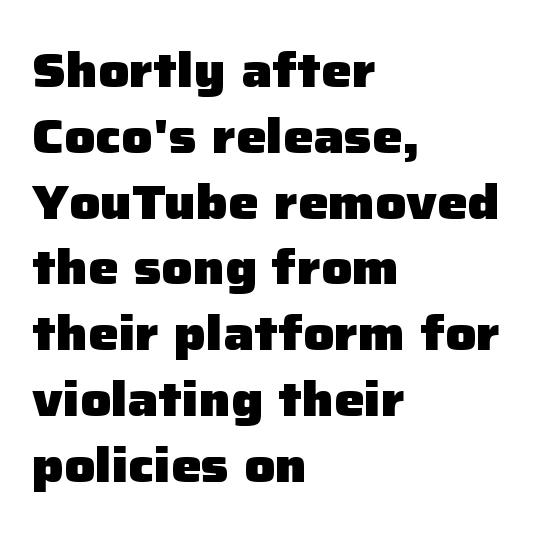
{"serif": "no", "italic": "no", "bold": "yes", "weight": "heavy", "width": "normal", "stroke_contrast": "low", "x_height": "medium", "monospaced": "no", "underline": "no", "align": "left", "line_spacing": "normal", "line_spacing_ratio": 1.37, "letter_spacing": "normal", "letter_spacing_em": 0.0, "glyph_px": 48}
